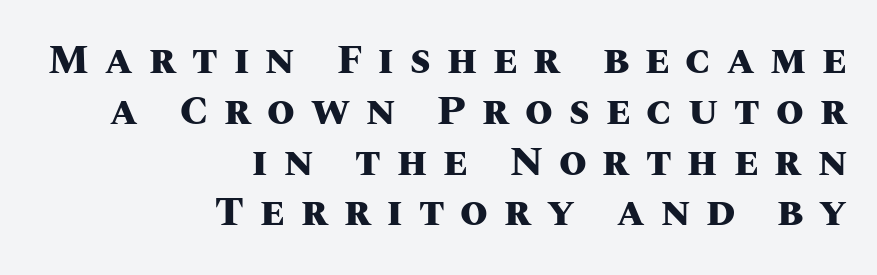
{"italic": "no", "bold": "yes", "weight": "heavy", "width": "normal", "stroke_contrast": "medium", "x_height": "large", "monospaced": "no", "underline": "no", "align": "right", "line_spacing": "normal", "line_spacing_ratio": 1.27, "letter_spacing": "wide", "letter_spacing_em": 0.4, "glyph_px": 40}
